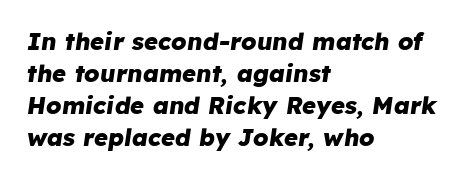
Every row of glyphs begins at an identical x-position on the left. These lines sit exactly where default settings would place them. Standard letterfit; no display-style spreading of the glyphs. Heavy-handed strokes throughout: this text is bold.
